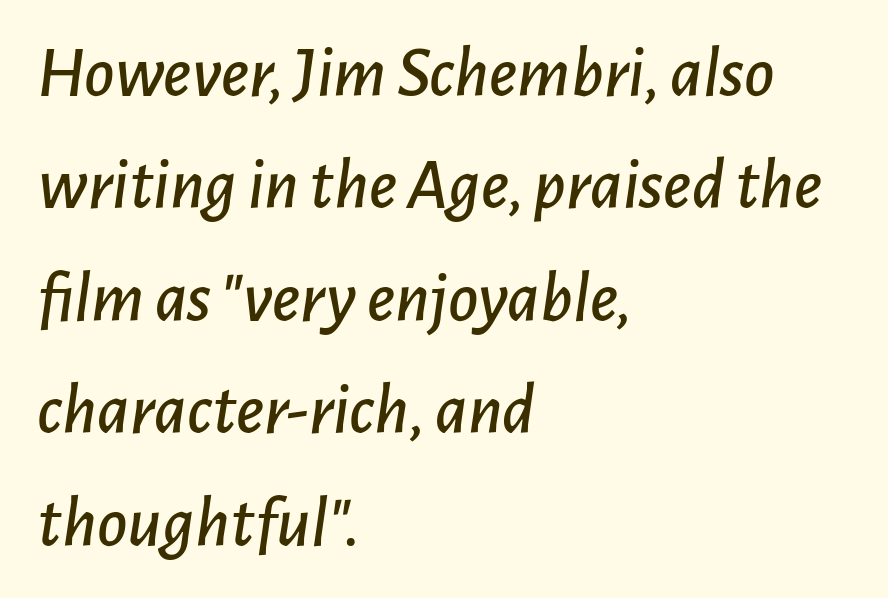
The image shows 73 px text type, italic (leaning right); set left-aligned, normal line spacing (1.54x), normal letter spacing, not underlined; low stroke contrast and a medium x-height.
